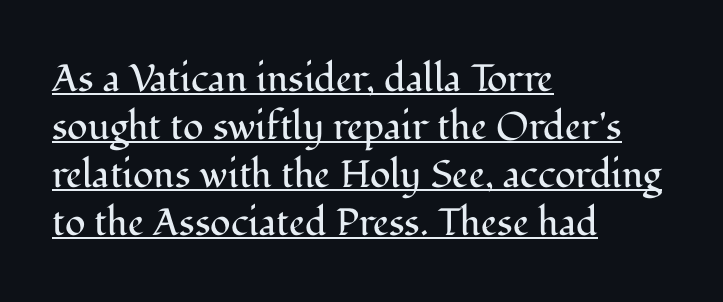
{"serif": "yes", "italic": "no", "bold": "no", "weight": "regular", "width": "normal", "stroke_contrast": "medium", "x_height": "medium", "monospaced": "no", "underline": "yes", "align": "left", "line_spacing": "normal", "line_spacing_ratio": 1.26, "letter_spacing": "normal", "letter_spacing_em": 0.0, "glyph_px": 38}
